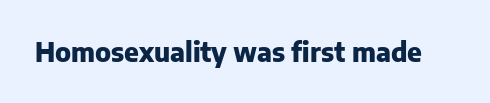
Only glyphs here, with clear space below each row. Rendered with straight, roman letterforms. The glyphs have the mass of a bold cut. Observe the ordinary spacing: letters are neighbours, not strangers.
